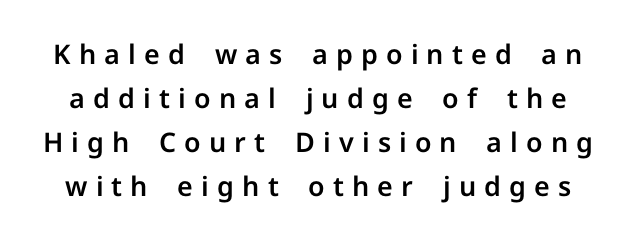
{"italic": "no", "underline": "no", "line_spacing": "normal", "line_spacing_ratio": 1.63, "letter_spacing": "wide", "letter_spacing_em": 0.3, "glyph_px": 27}
